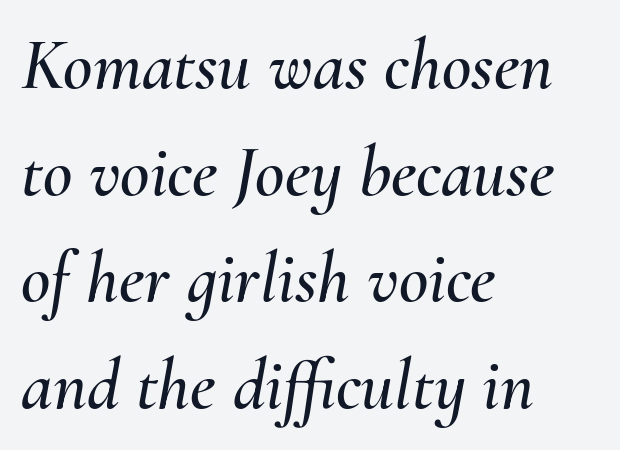
{"italic": "yes", "lean": "right", "slant_degrees": 10, "width": "normal", "stroke_contrast": "medium", "x_height": "small", "monospaced": "no", "underline": "no", "align": "left", "line_spacing": "normal", "line_spacing_ratio": 1.48, "letter_spacing": "normal", "letter_spacing_em": 0.0, "glyph_px": 72}
